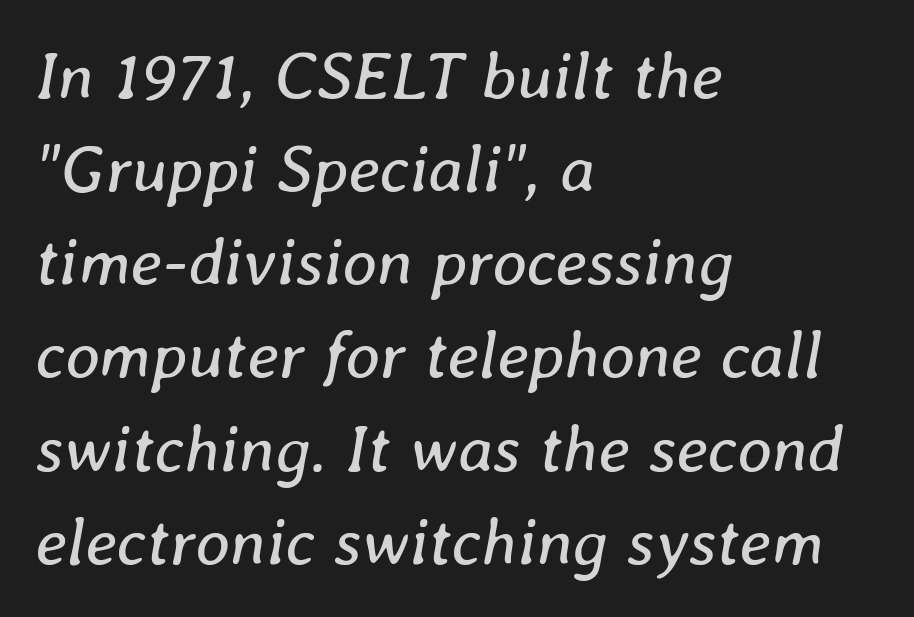
Q: Is the text bold? A: No.
Q: Is the text italic (slanted)? A: Yes, it leans right by about 8 degrees.
Q: Is the text underlined? A: No.
Q: How is the paragraph aligned? A: Left-aligned.
Q: Is the spacing between letters normal or unusually wide? A: Normal.
Q: Is the spacing between lines tight, normal or loose? A: Normal.
Q: Width (condensed, normal, or wide)? A: Normal.
Q: Stroke contrast? A: Low.
Q: x-height? A: Medium.
Q: Monospaced? A: No.
